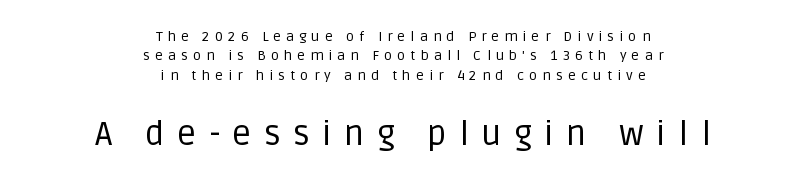
The image shows 34 px regular-weight sans-serif type, upright; set centered, normal line spacing (1.38x), unusually wide letter spacing (+0.36 em), not underlined; the second (bottom) block is 2.43x larger; low stroke contrast and a large x-height.
